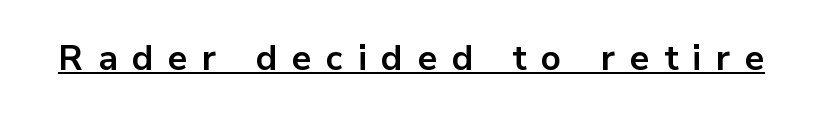
{"serif": "no", "italic": "no", "bold": "yes", "weight": "bold", "width": "normal", "stroke_contrast": "low", "x_height": "medium", "monospaced": "no", "underline": "yes", "letter_spacing": "wide", "letter_spacing_em": 0.42, "glyph_px": 35}
